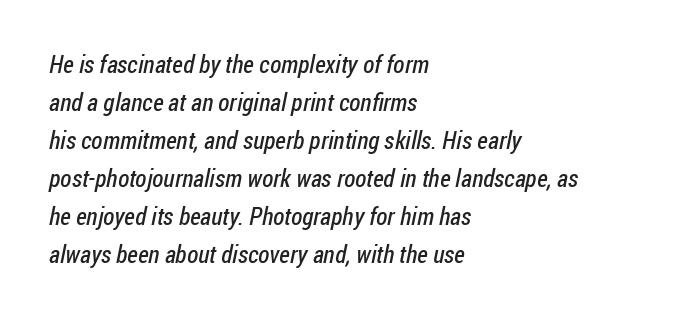
Q: Is the text bold? A: No.
Q: Is the text underlined? A: No.
Q: How is the paragraph aligned? A: Left-aligned.
Q: Is the spacing between letters normal or unusually wide? A: Normal.
Q: Is the spacing between lines tight, normal or loose? A: Normal.
